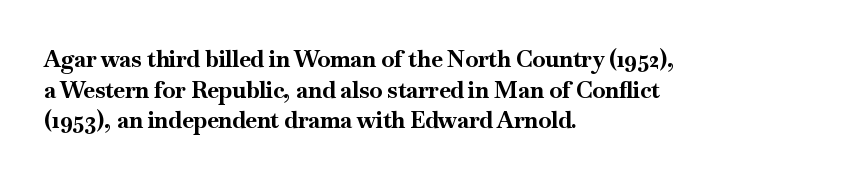
{"italic": "no", "bold": "yes", "underline": "no", "align": "left", "line_spacing": "normal", "line_spacing_ratio": 1.33, "letter_spacing": "normal", "letter_spacing_em": 0.0, "glyph_px": 23}
